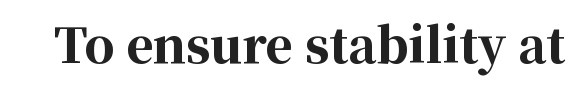
The letters advance in unequal steps, a hallmark of proportional type. Descenders are the only things crossing below the line. Glyph-to-glyph distance matches everyday printed text. You can tell from the footed stems that serif type was used. Look at the stroke-to-counter ratio: heavy, a bold.
